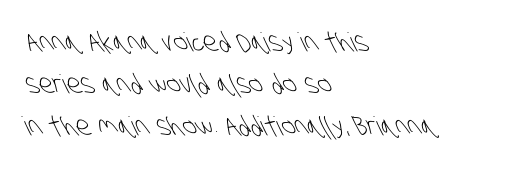
The image shows 26 px text type; set left-aligned, normal line spacing (1.61x), normal letter spacing, not underlined.
